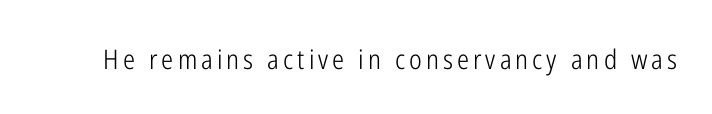
Q: Is the text bold? A: No.
Q: Is the text italic (slanted)? A: No, it is upright.
Q: Is the text underlined? A: No.
